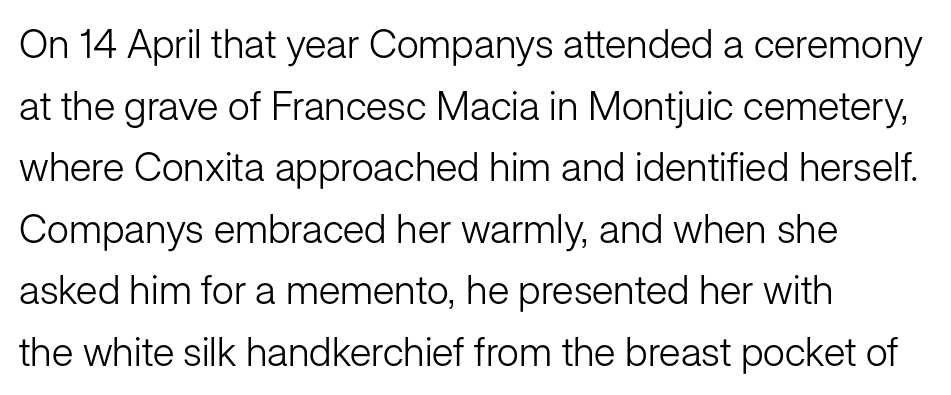
The image shows 40 px light sans-serif type, upright; set left-aligned, normal line spacing (1.54x), normal letter spacing, not underlined; low stroke contrast and a medium x-height.
